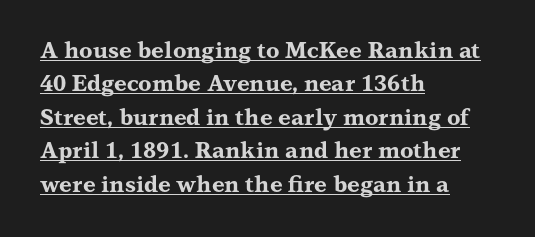
The image shows 22 px bold type, upright; set left-aligned, normal line spacing (1.52x), normal letter spacing, underlined.
